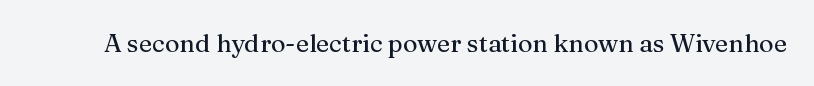
Q: Is the text italic (slanted)? A: No, it is upright.
Q: Is the text underlined? A: No.
Q: Is the spacing between letters normal or unusually wide? A: Normal.
